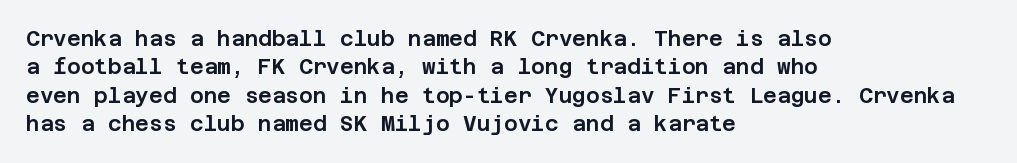
Posture: upright roman. The foot of each line stays bare and open. The passage shown stacks its lines at a standard gap. Alignment: flush left. The horizontal fit of the characters is conventional and even.
